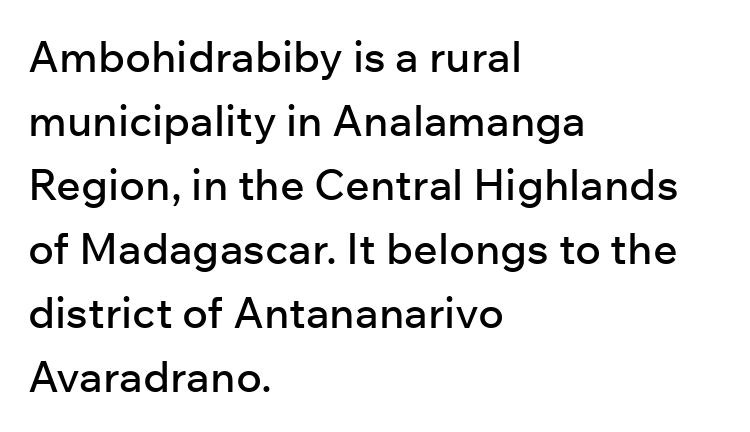
{"serif": "no", "italic": "no", "width": "normal", "stroke_contrast": "low", "x_height": "medium", "monospaced": "no", "underline": "no", "align": "left", "line_spacing": "normal", "line_spacing_ratio": 1.49, "letter_spacing": "normal", "letter_spacing_em": 0.0, "glyph_px": 43}
